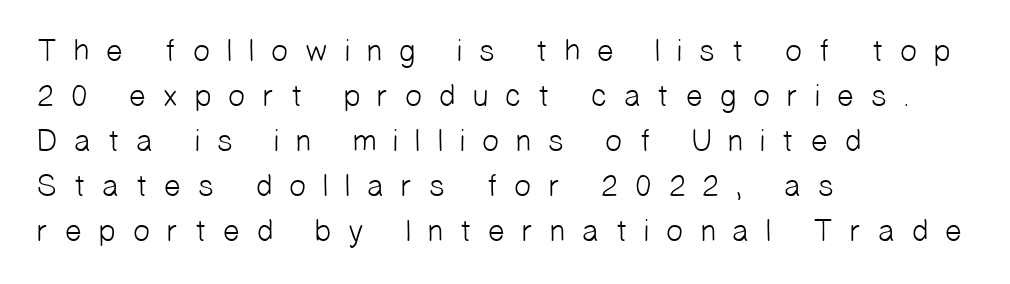
{"serif": "no", "bold": "no", "weight": "light", "width": "normal", "stroke_contrast": "low", "x_height": "medium", "monospaced": "no", "underline": "no", "align": "left", "line_spacing": "normal", "line_spacing_ratio": 1.45, "letter_spacing": "wide", "letter_spacing_em": 0.49, "glyph_px": 31}
